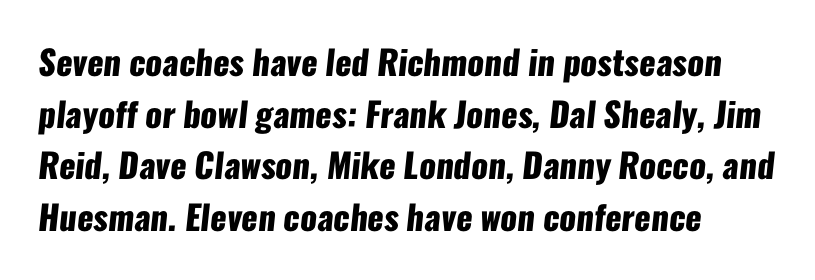
{"serif": "no", "bold": "yes", "weight": "heavy", "width": "condensed", "stroke_contrast": "low", "x_height": "medium", "monospaced": "no", "underline": "no", "align": "left", "line_spacing": "normal", "line_spacing_ratio": 1.52, "letter_spacing": "normal", "letter_spacing_em": 0.0, "glyph_px": 34}
